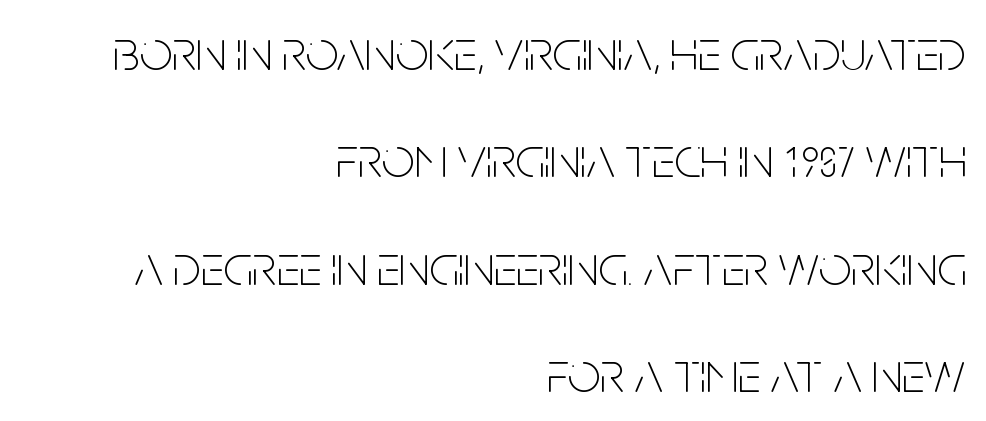
Varying glyph widths throughout — classic text-font behaviour. Each word holds together tightly as a unit, with standard inter-letter gaps. This sample is right-justified, so line beginnings fall wherever the words allow. Examine the stroke ends and you'll find no serifs.
